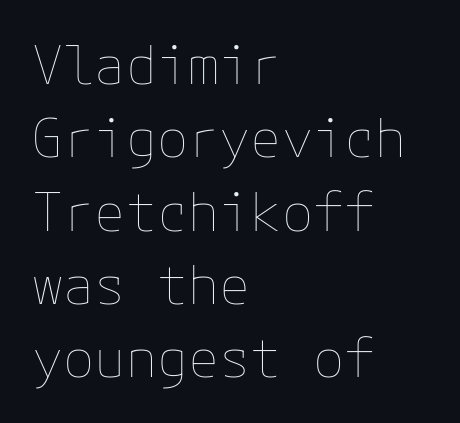
The image shows 52 px thin type, upright; set left-aligned, normal line spacing (1.41x), normal letter spacing, not underlined; low stroke contrast and a medium x-height.
